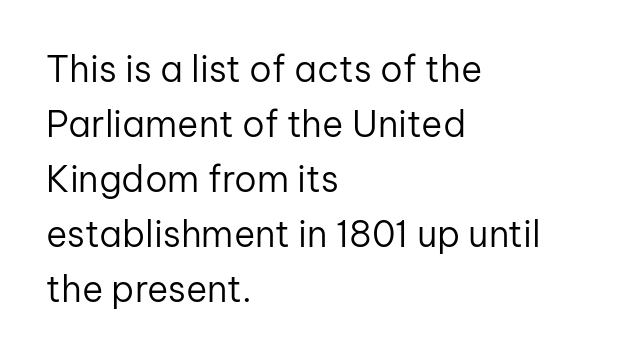
Q: Is the text bold? A: No.
Q: Is the text italic (slanted)? A: No, it is upright.
Q: Is the typeface a serif or a sans-serif typeface? A: Sans-serif.
Q: Is the text underlined? A: No.
Q: How is the paragraph aligned? A: Left-aligned.
Q: Is the spacing between letters normal or unusually wide? A: Normal.
Q: Is the spacing between lines tight, normal or loose? A: Normal.
Q: Width (condensed, normal, or wide)? A: Normal.
Q: Stroke contrast? A: Low.
Q: x-height? A: Medium.
Q: Monospaced? A: No.
